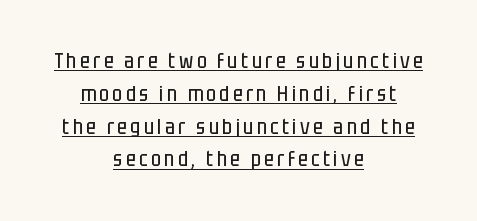
Leading matches the norm, producing a regular column. Decoration check: the copy is underlined. This rendering uses center alignment, leaving both contours irregular but symmetric. The font is comparable to plain body text, perhaps lighter. The axis of the letterforms is exactly vertical.
